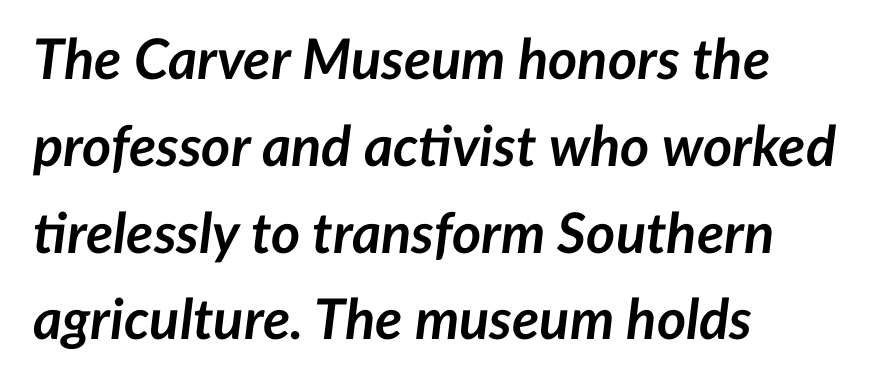
The image shows 56 px semibold type, italic (leaning right); set left-aligned, normal line spacing (1.55x), normal letter spacing, not underlined; low stroke contrast and a medium x-height.
